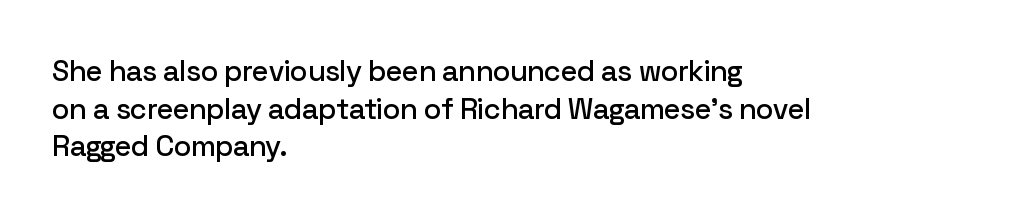
{"serif": "no", "italic": "no", "width": "normal", "stroke_contrast": "low", "x_height": "medium", "monospaced": "no", "underline": "no", "align": "left", "line_spacing": "normal", "line_spacing_ratio": 1.3, "letter_spacing": "normal", "letter_spacing_em": 0.0, "glyph_px": 29}
